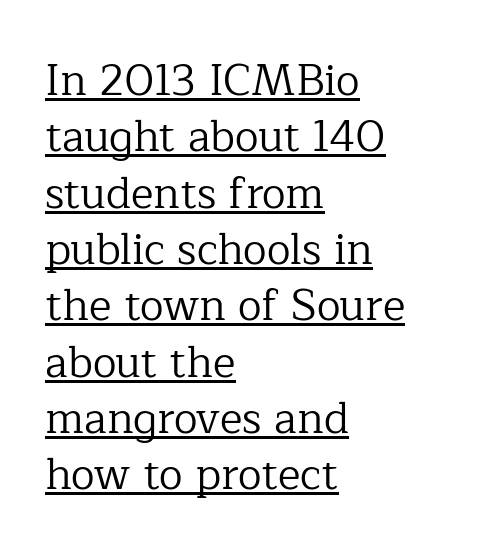
{"serif": "yes", "italic": "no", "bold": "no", "weight": "regular", "width": "normal", "stroke_contrast": "low", "x_height": "medium", "monospaced": "no", "underline": "yes", "align": "left", "line_spacing": "normal", "line_spacing_ratio": 1.31, "letter_spacing": "normal", "letter_spacing_em": 0.0, "glyph_px": 43}
